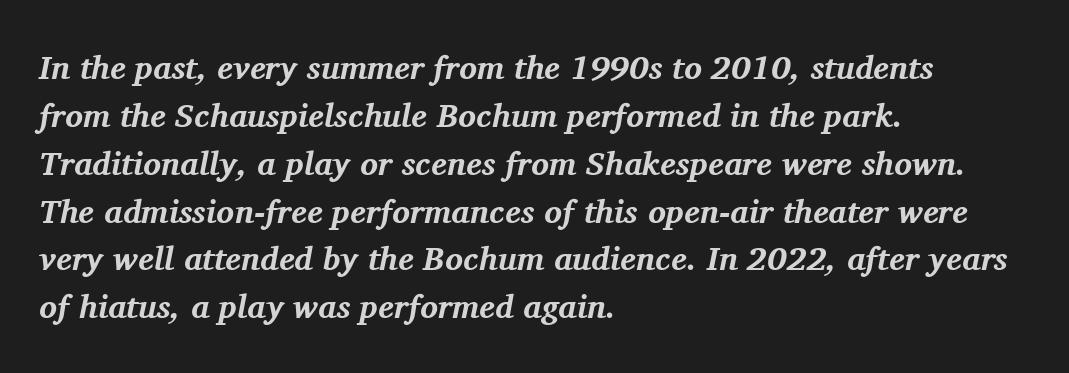
{"serif": "yes", "italic": "yes", "lean": "right", "slant_degrees": 11, "bold": "yes", "weight": "bold", "width": "normal", "stroke_contrast": "medium", "x_height": "medium", "monospaced": "no", "underline": "no", "align": "left", "line_spacing": "normal", "line_spacing_ratio": 1.45, "letter_spacing": "normal", "letter_spacing_em": 0.0, "glyph_px": 33}
